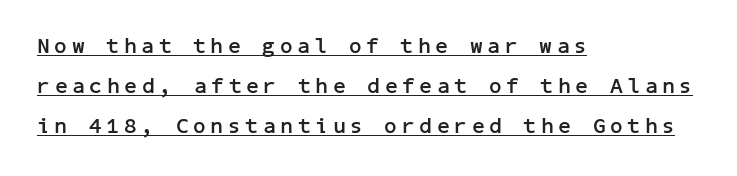
{"italic": "no", "bold": "yes", "underline": "yes", "align": "left", "line_spacing_ratio": 1.81, "letter_spacing": "wide", "letter_spacing_em": 0.22, "glyph_px": 22}
